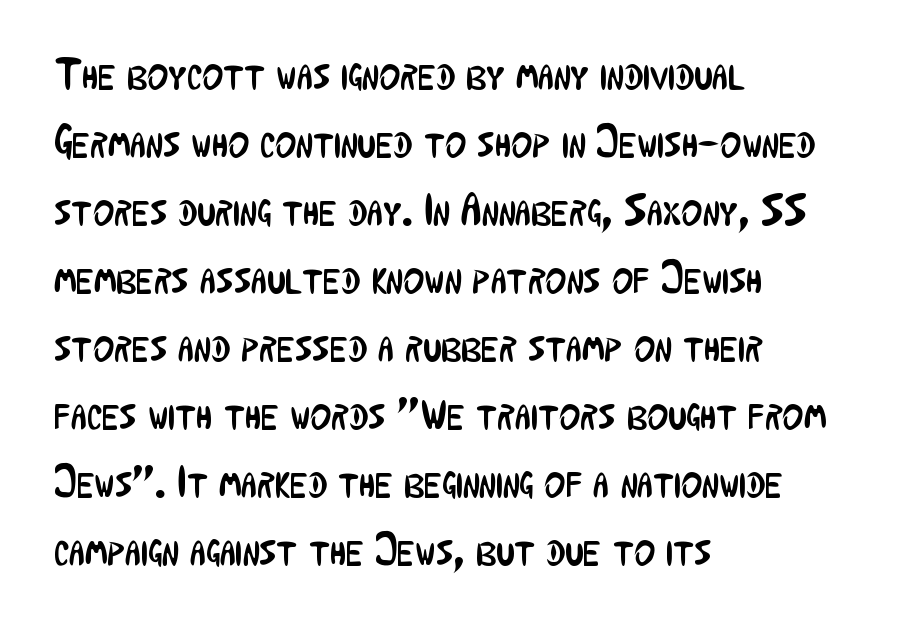
The typography opts for an upright posture over an oblique one. In terms of leading, this rendering sits right in the middle. Character widths vary here, with narrow letters taking less room than wide ones. Nothing unusual about the tracking: characters are spaced as the font intends. The rag falls on the right side of this text block.
